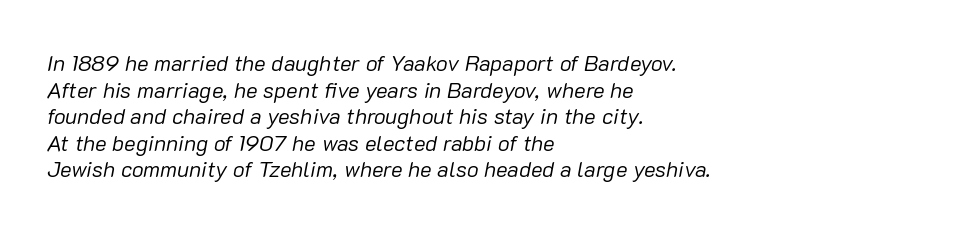
The gap between lines stays unmarked. Look at the tracking — it's just the regular setting, nothing added. Weight: in the light-to-regular range. This is oblique type, the kind used for emphasis or titles. The text block is weighted toward the left margin, trailing off unevenly rightward.
